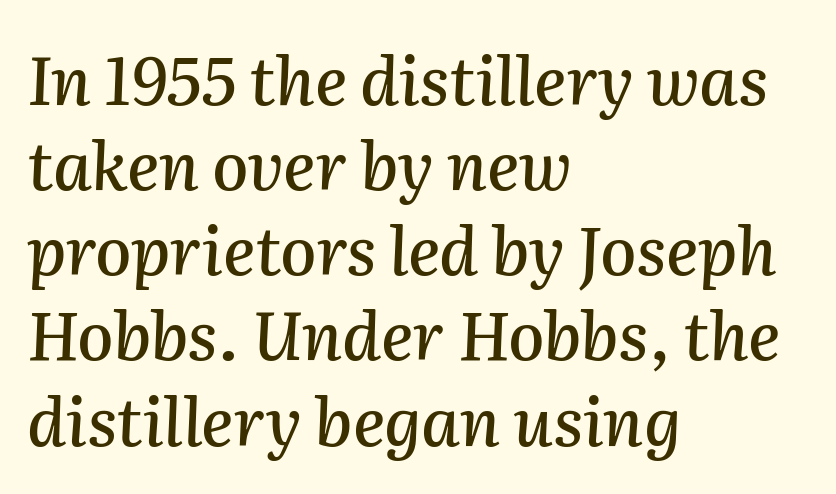
The image shows 66 px text type, italic (leaning right); set left-aligned, normal line spacing (1.29x), normal letter spacing, not underlined; medium stroke contrast and a medium x-height.
